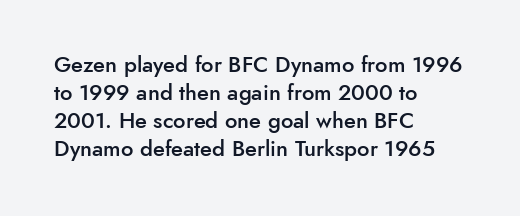
Quick note: underline off. Left-aligned paragraph, ragged on the right. Nope, not italic — everything's standing straight. The line texture is even and compact thanks to regular tracking. Successive baselines arrive at the customary interval. Firm but not heavy-handed strokes: this text is semibold.
